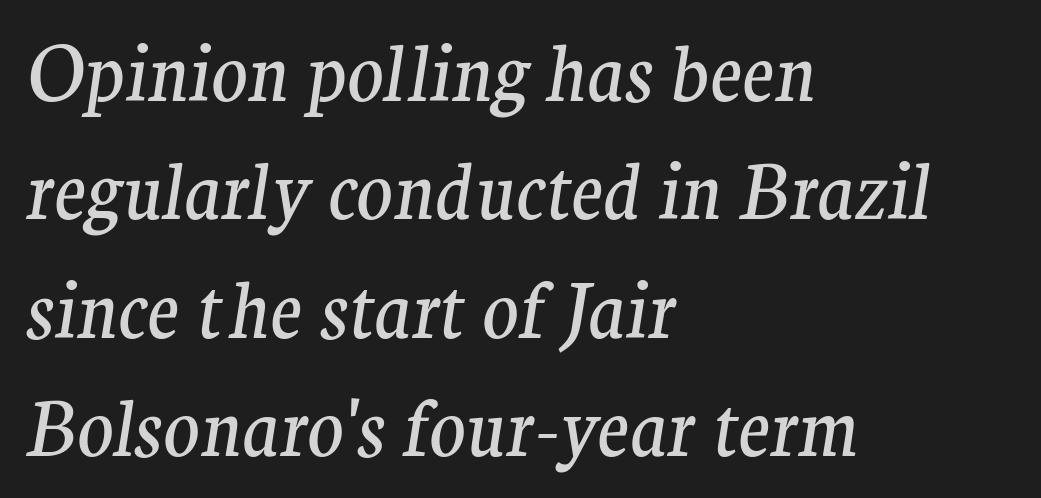
The image shows 75 px regular-weight serif type, italic (leaning right); set left-aligned, normal line spacing (1.58x), normal letter spacing, not underlined; medium stroke contrast and a medium x-height.
